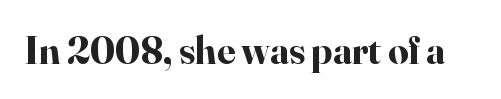
Spacing verdict: proportional, widths tailored to each character. You can tell it's not italic because the verticals are truly vertical. The sample has been set heavy, in full bold. The characters display serif detailing at their extremities. The tracking reads as untouched default to a designer's eye.
